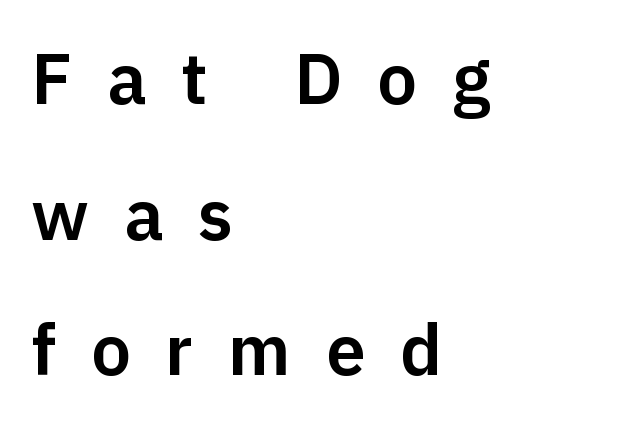
Q: Is the text italic (slanted)? A: No, it is upright.
Q: Is the typeface a serif or a sans-serif typeface? A: Sans-serif.
Q: Is the text underlined? A: No.
Q: How is the paragraph aligned? A: Left-aligned.
Q: Is the spacing between letters normal or unusually wide? A: Unusually wide.
Q: Is the spacing between lines tight, normal or loose? A: Loose.
Q: Width (condensed, normal, or wide)? A: Normal.
Q: Stroke contrast? A: Low.
Q: x-height? A: Medium.
Q: Monospaced? A: No.
